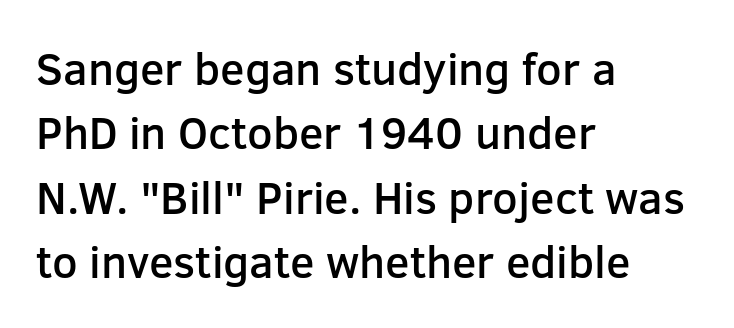
Q: Is the text bold? A: Semi-bold.
Q: Is the text italic (slanted)? A: No, it is upright.
Q: Is the typeface a serif or a sans-serif typeface? A: Sans-serif.
Q: Is the text underlined? A: No.
Q: How is the paragraph aligned? A: Left-aligned.
Q: Is the spacing between letters normal or unusually wide? A: Normal.
Q: Is the spacing between lines tight, normal or loose? A: Normal.
Q: Width (condensed, normal, or wide)? A: Normal.
Q: Stroke contrast? A: Low.
Q: x-height? A: Medium.
Q: Monospaced? A: No.
